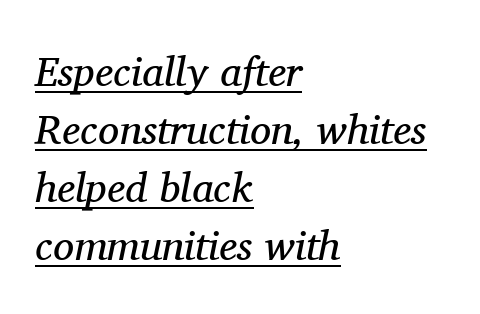
The rendering applies a slant to the glyphs. The designer left line spacing at the default. Does extra space separate the letters? No, they use regular spacing. Looks like regular typesetting: each glyph gets only the width it needs. Descenders here cross a horizontal rule under the line. Notice how the passage keeps a crisp vertical edge on the left only.
